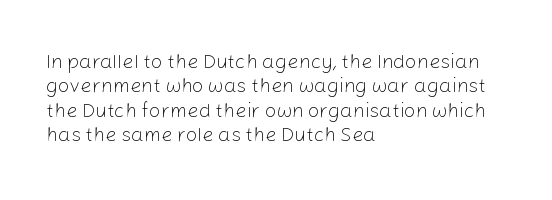
{"italic": "no", "bold": "no", "underline": "no", "align": "left", "line_spacing_ratio": 1.22, "letter_spacing": "normal", "letter_spacing_em": 0.0, "glyph_px": 20}
